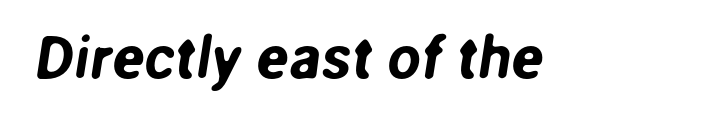
A typesetter would call this zero additional tracking. The glyphs are unaccompanied by any horizontal stroke below them. Spacing verdict: proportional, widths tailored to each character. The text was rendered using a sans face with plain stroke endings.
